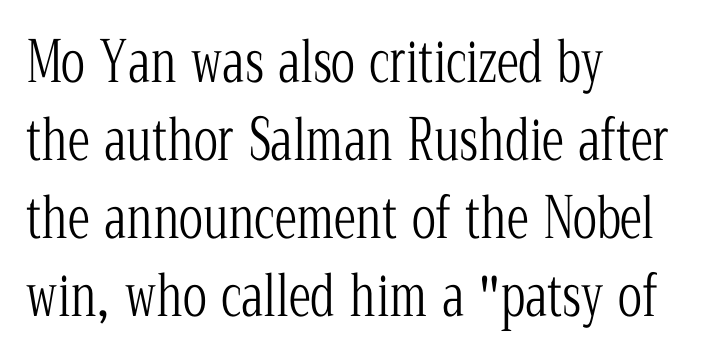
{"serif": "yes", "italic": "no", "bold": "no", "weight": "light", "width": "condensed", "stroke_contrast": "low", "x_height": "medium", "monospaced": "no", "underline": "no", "align": "left", "line_spacing": "normal", "line_spacing_ratio": 1.39, "letter_spacing": "normal", "letter_spacing_em": 0.0, "glyph_px": 56}
